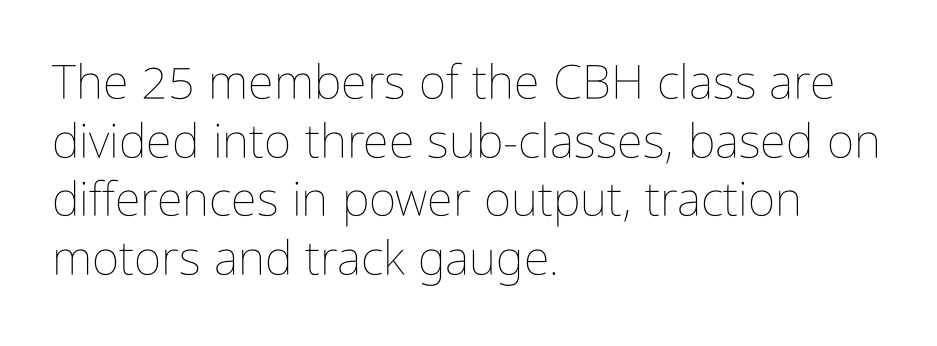
Where is the straight margin? On the left. Note the varied advance widths — an 'i' is clearly narrower than an 'm'. If you measured baseline to baseline, you'd find a middling distance. Type without underlining. Nope, not italic — everything's standing straight.
